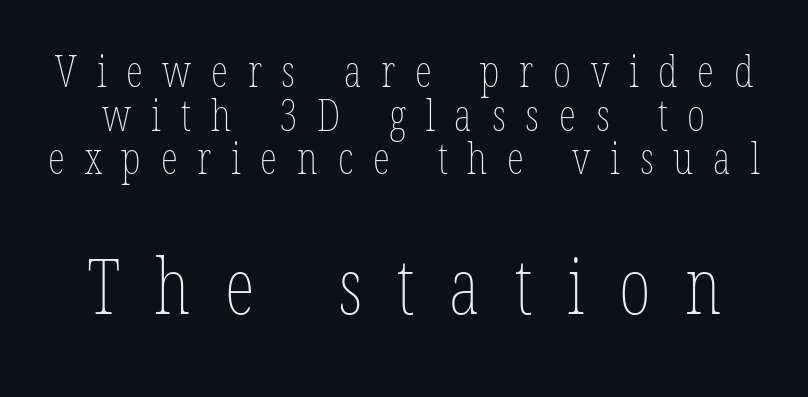
{"italic": "no", "bold": "no", "weight": "thin", "width": "condensed", "stroke_contrast": "low", "x_height": "medium", "monospaced": "no", "underline": "no", "line_spacing": "tight", "line_spacing_ratio": 0.99, "letter_spacing": "wide", "letter_spacing_em": 0.45, "larger_block": "second", "size_ratio": 1.75, "glyph_px": 77}
